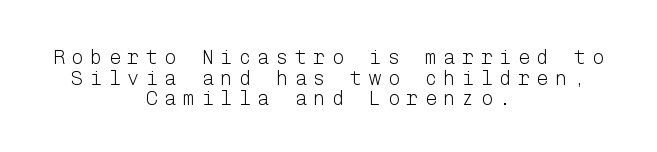
Q: Is the text bold? A: No.
Q: Is the text italic (slanted)? A: No, it is upright.
Q: Is the text underlined? A: No.
Q: How is the paragraph aligned? A: Centered.
Q: Is the spacing between letters normal or unusually wide? A: Unusually wide.
Q: Is the spacing between lines tight, normal or loose? A: Tight.
